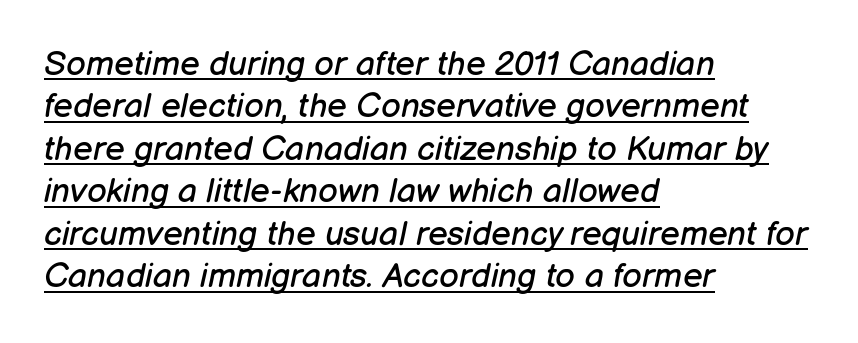
Tall strokes in this sample are angled rather than plumb. Decoration check: the copy is underlined. These lines sit exactly where default settings would place them. This sample has the flowing, uneven cadence of proportional lettering. Where is the straight margin? On the left.
